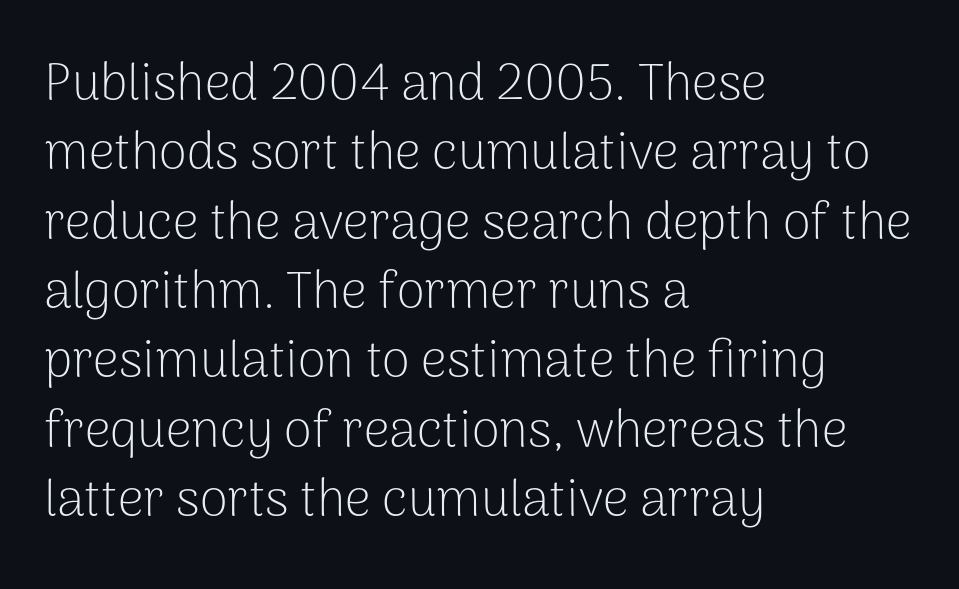
{"serif": "no", "italic": "no", "bold": "no", "weight": "light", "width": "normal", "stroke_contrast": "low", "x_height": "medium", "monospaced": "no", "underline": "no", "align": "left", "line_spacing": "normal", "line_spacing_ratio": 1.36, "letter_spacing": "normal", "letter_spacing_em": 0.0, "glyph_px": 51}
